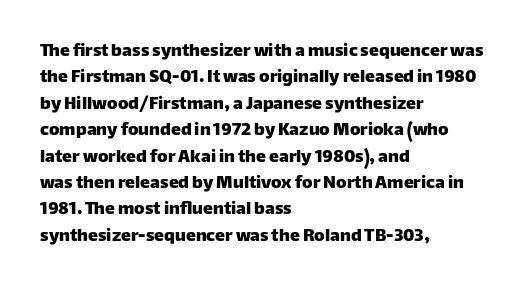
{"italic": "no", "underline": "no", "align": "left", "line_spacing": "normal", "line_spacing_ratio": 1.32, "letter_spacing": "normal", "letter_spacing_em": 0.0, "glyph_px": 20}
